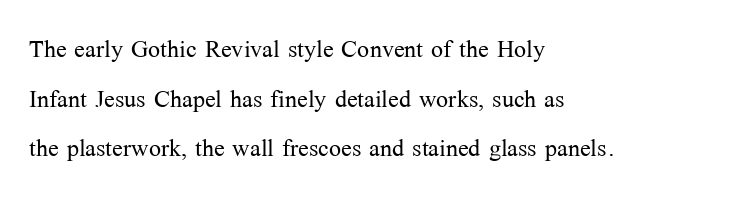
Spacing between characters is what you'd get straight out of the box. A typesetter would label this face a serif. Glance below the letters and you will spot only blank space. Note the varied advance widths — an 'i' is clearly narrower than an 'm'. Visually the block forms a straight wall on the left and a jagged coastline on the right. The letters stand straight up with perfectly vertical stems.
